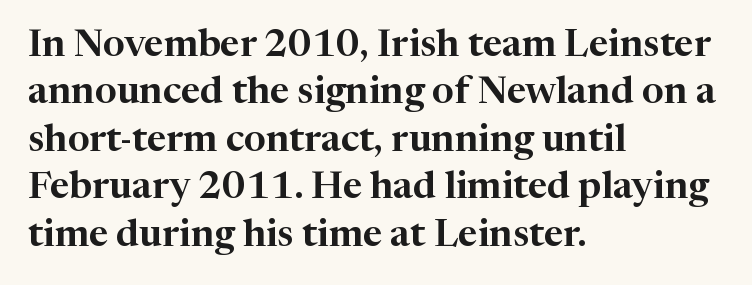
Q: Is the text italic (slanted)? A: No, it is upright.
Q: Is the typeface a serif or a sans-serif typeface? A: Serif.
Q: Is the text underlined? A: No.
Q: How is the paragraph aligned? A: Left-aligned.
Q: Is the spacing between letters normal or unusually wide? A: Normal.
Q: Is the spacing between lines tight, normal or loose? A: Normal.
Q: Width (condensed, normal, or wide)? A: Normal.
Q: Stroke contrast? A: High.
Q: x-height? A: Medium.
Q: Monospaced? A: No.
